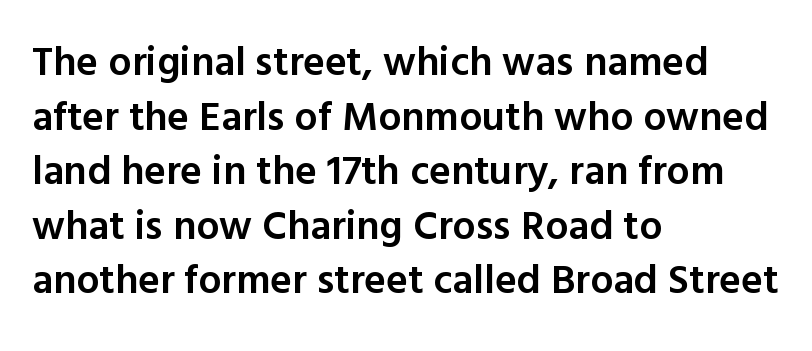
The image shows 41 px semibold sans-serif type, upright; set left-aligned, normal line spacing (1.33x), normal letter spacing, not underlined; a medium x-height.
